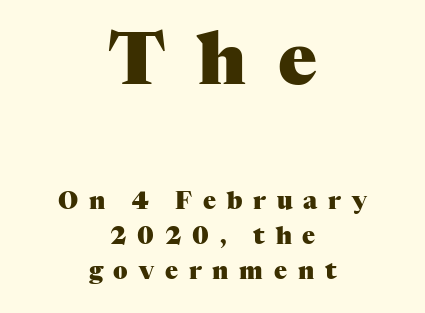
Q: Is the text bold? A: Yes.
Q: Is the text italic (slanted)? A: No, it is upright.
Q: Is the typeface a serif or a sans-serif typeface? A: Serif.
Q: Is the text underlined? A: No.
Q: How is the paragraph aligned? A: Centered.
Q: Is the spacing between letters normal or unusually wide? A: Unusually wide.
Q: Is the spacing between lines tight, normal or loose? A: Normal.
Q: Which block of text is set in a larger size, the first (top) or the second (bottom)? A: The first (top) one.
Q: Width (condensed, normal, or wide)? A: Normal.
Q: Stroke contrast? A: Medium.
Q: x-height? A: Medium.
Q: Monospaced? A: No.
